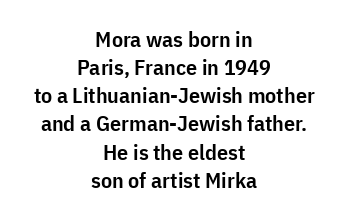
Where is the straight margin? There isn't one; the lines are centered. It's the straight-up-and-down kind of type. Does the leading feel generous? No, just average. The letters are semibold — heavier than regular but short of a full bold. Rule under the text: the space is simply empty.
